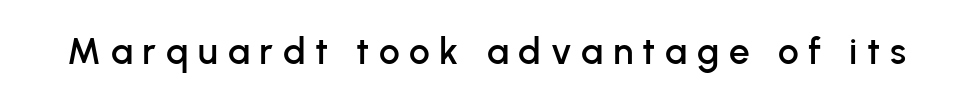
Q: Is the text italic (slanted)? A: No, it is upright.
Q: Is the typeface a serif or a sans-serif typeface? A: Sans-serif.
Q: Is the text underlined? A: No.
Q: Is the spacing between letters normal or unusually wide? A: Unusually wide.
Q: Width (condensed, normal, or wide)? A: Normal.
Q: Stroke contrast? A: Low.
Q: x-height? A: Medium.
Q: Monospaced? A: No.
